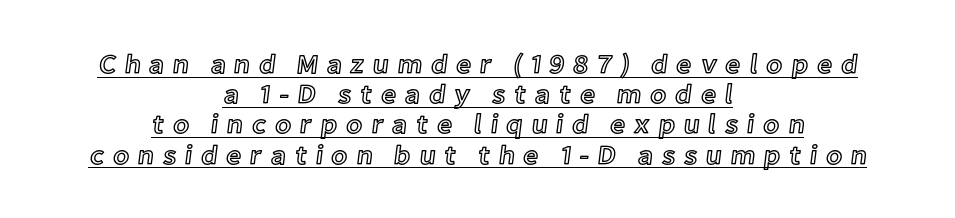
The whitespace from short lines is split evenly between both sides. These lines have a slow, spaced-out rhythm from letter to letter. This sample carries an underscore along the baseline area. Quick note: interline space is minimal.
